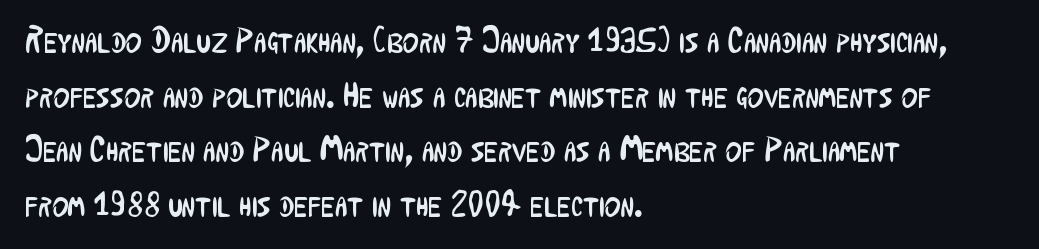
The image shows 35 px regular-weight, condensed sans-serif type, upright; set left-aligned, normal line spacing (1.56x), normal letter spacing, not underlined; low stroke contrast and a medium x-height.
